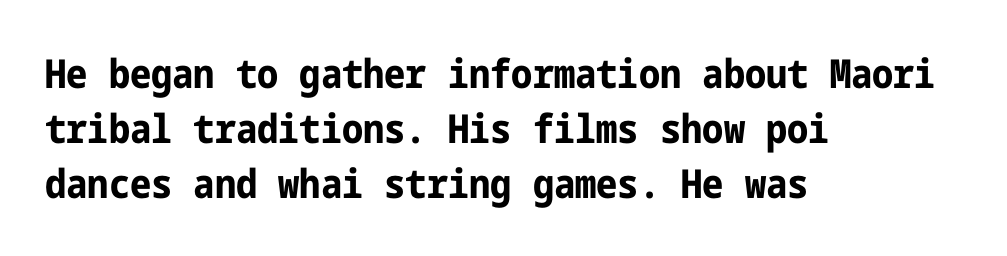
The image shows 40 px bold, condensed sans-serif type, upright; set left-aligned, normal line spacing (1.38x), normal letter spacing, not underlined; low stroke contrast and a medium x-height.
